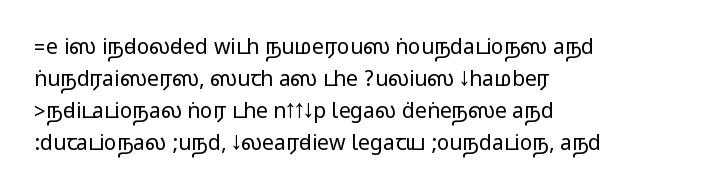
The image shows 21 px text type, upright; set left-aligned, normal line spacing (1.52x), normal letter spacing, not underlined.
